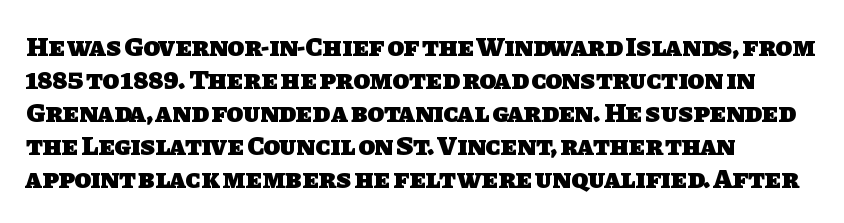
The image shows 27 px bold type; set left-aligned, line spacing 1.22x, normal letter spacing, not underlined.
